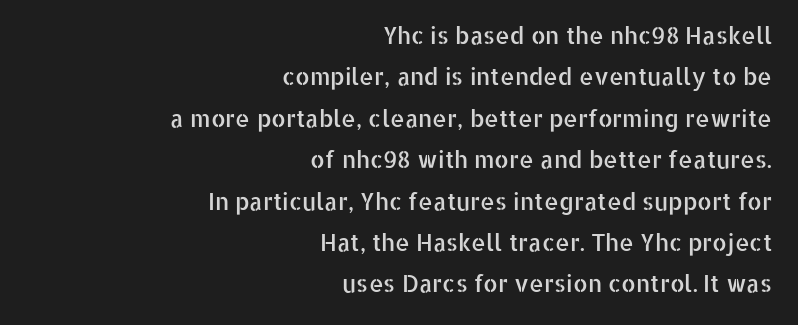
The type sits square on the baseline with zero lean. Students, note that the glyphs here touch the page at normal intervals. Compared with a flush-left layout, this one pins lines to the opposite, right side. Bare-footed words on every line.
